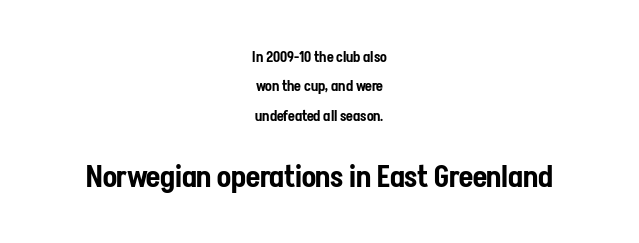
{"serif": "no", "italic": "no", "width": "condensed", "stroke_contrast": "low", "x_height": "medium", "monospaced": "no", "underline": "no", "align": "center", "line_spacing": "loose", "line_spacing_ratio": 2.1, "letter_spacing": "normal", "letter_spacing_em": 0.0, "larger_block": "second", "size_ratio": 2.07, "glyph_px": 29}
